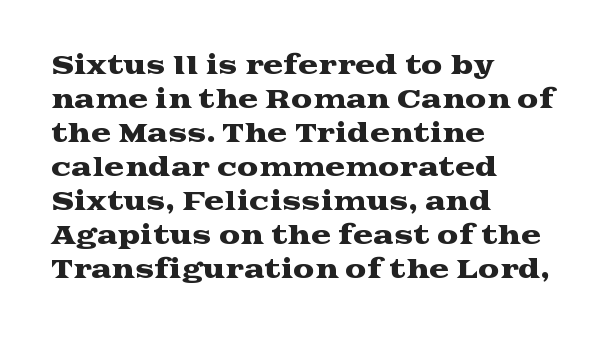
The image shows 24 px text type, upright; set left-aligned, normal line spacing (1.42x), normal letter spacing, not underlined.
